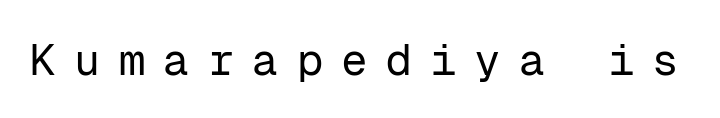
Q: Is the text bold? A: No.
Q: Is the text italic (slanted)? A: No, it is upright.
Q: Is the typeface a serif or a sans-serif typeface? A: Sans-serif.
Q: Is the text underlined? A: No.
Q: Is the spacing between letters normal or unusually wide? A: Unusually wide.
Q: Width (condensed, normal, or wide)? A: Normal.
Q: Stroke contrast? A: Low.
Q: x-height? A: Medium.
Q: Monospaced? A: Yes.
